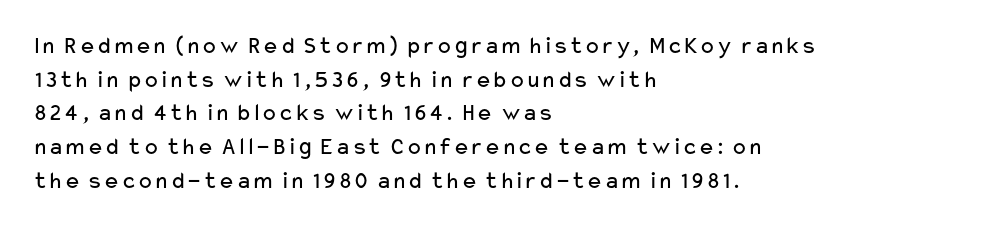
{"italic": "no", "bold": "no", "underline": "no", "align": "left", "line_spacing": "normal", "line_spacing_ratio": 1.35, "letter_spacing": "normal", "letter_spacing_em": 0.0, "glyph_px": 25}
